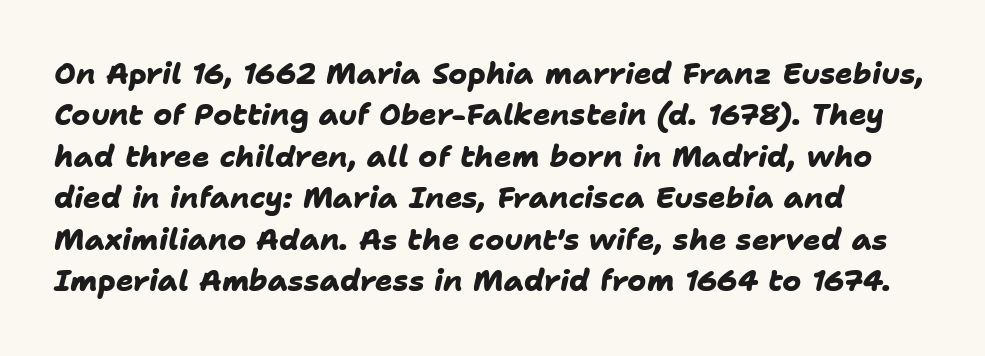
{"serif": "no", "bold": "yes", "weight": "heavy", "width": "normal", "stroke_contrast": "low", "x_height": "medium", "monospaced": "no", "underline": "no", "line_spacing": "normal", "line_spacing_ratio": 1.43, "letter_spacing": "normal", "letter_spacing_em": 0.0, "glyph_px": 29}
